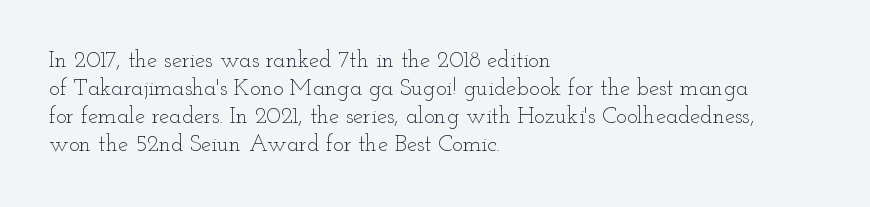
Every stem runs plumb, perpendicular to the baseline. Layout note: lines flush left. Decoration check: the copy has no underline. Short note: letters normally spaced.
